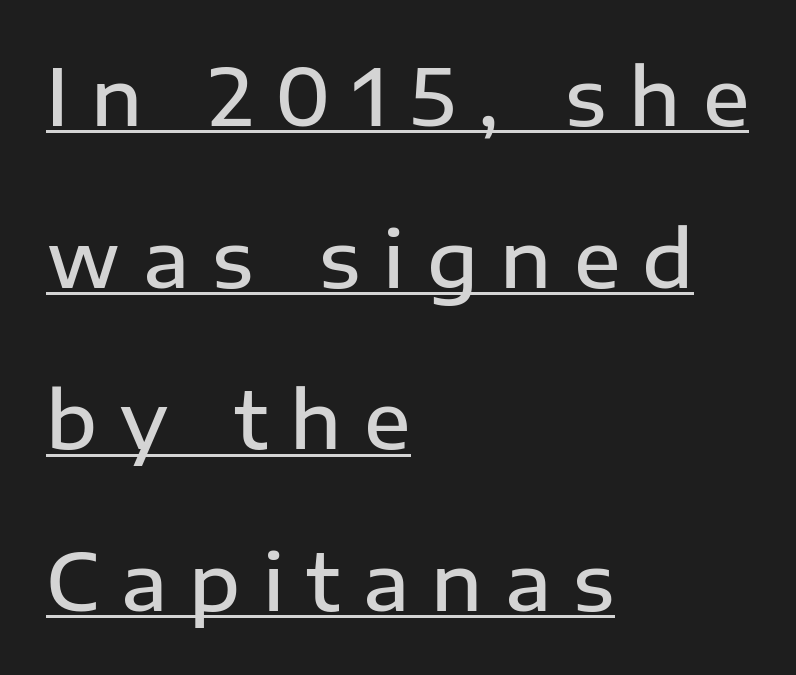
Q: Is the text bold? A: Semi-bold.
Q: Is the text italic (slanted)? A: No, it is upright.
Q: Is the typeface a serif or a sans-serif typeface? A: Sans-serif.
Q: Is the text underlined? A: Yes.
Q: How is the paragraph aligned? A: Left-aligned.
Q: Is the spacing between letters normal or unusually wide? A: Unusually wide.
Q: Is the spacing between lines tight, normal or loose? A: Loose.
Q: Width (condensed, normal, or wide)? A: Normal.
Q: Stroke contrast? A: Low.
Q: x-height? A: Medium.
Q: Monospaced? A: No.
